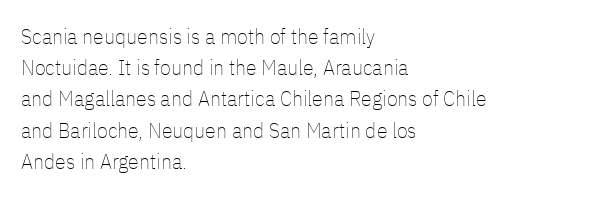
Q: Is the text bold? A: No.
Q: Is the text italic (slanted)? A: No, it is upright.
Q: Is the text underlined? A: No.
Q: How is the paragraph aligned? A: Left-aligned.
Q: Is the spacing between letters normal or unusually wide? A: Normal.
Q: Is the spacing between lines tight, normal or loose? A: Normal.
